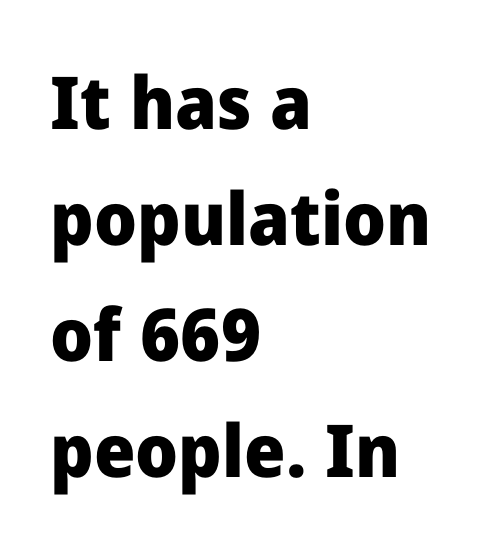
The image shows 73 px heavy sans-serif type, upright; set left-aligned, normal line spacing (1.59x), normal letter spacing, not underlined; low stroke contrast and a medium x-height.
